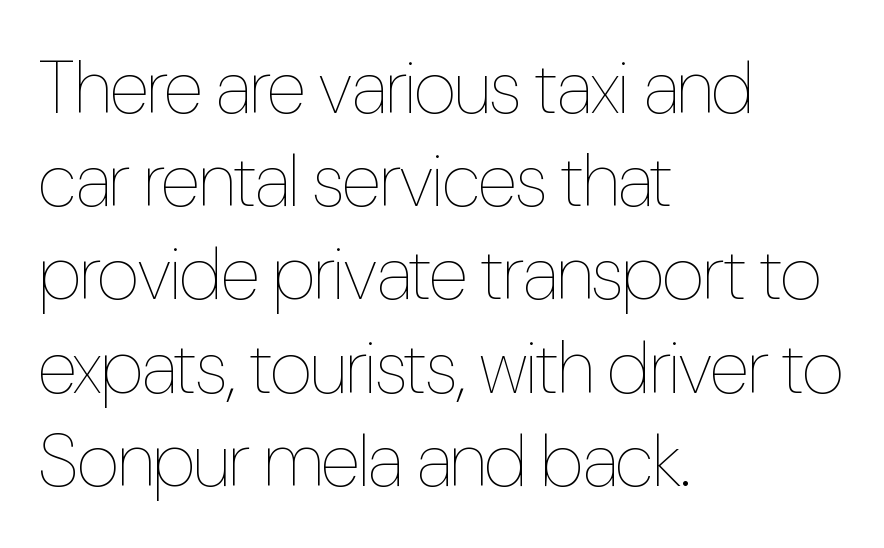
Each new line begins a customary step beneath the previous one. Do the characters align in a grid? No, the font is proportional. Compared with a typical body face, this is equally light or lighter still. Letter spacing: default. A student would call this left alignment; a typographer would say flush left, rag right.
